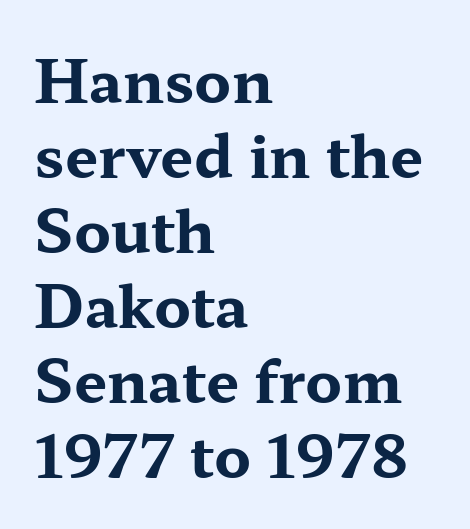
{"serif": "yes", "italic": "no", "bold": "yes", "weight": "bold", "width": "wide", "stroke_contrast": "medium", "x_height": "medium", "monospaced": "no", "underline": "no", "align": "left", "line_spacing": "normal", "line_spacing_ratio": 1.27, "letter_spacing": "normal", "letter_spacing_em": 0.0, "glyph_px": 59}
